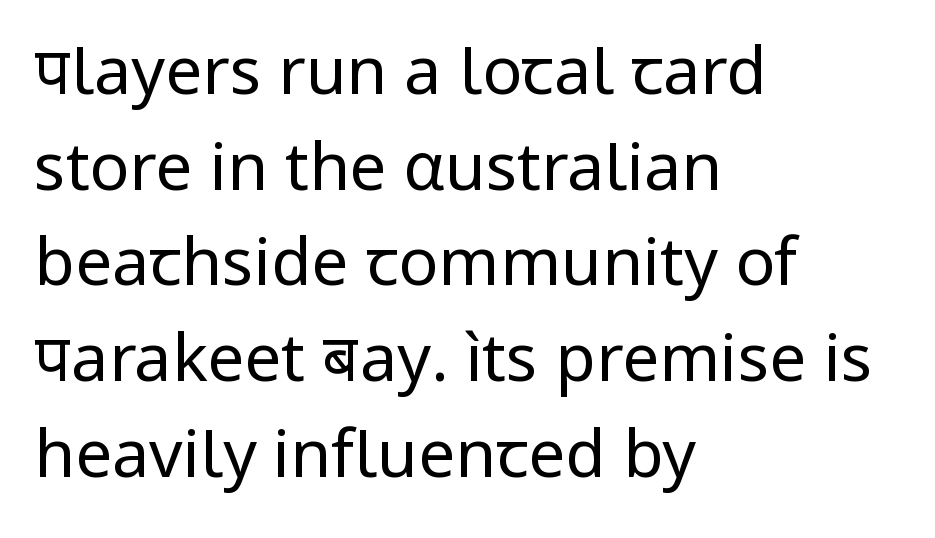
Q: Is the text bold? A: No.
Q: Is the text italic (slanted)? A: No, it is upright.
Q: Is the typeface a serif or a sans-serif typeface? A: Sans-serif.
Q: Is the text underlined? A: No.
Q: How is the paragraph aligned? A: Left-aligned.
Q: Is the spacing between letters normal or unusually wide? A: Normal.
Q: Is the spacing between lines tight, normal or loose? A: Normal.
Q: Width (condensed, normal, or wide)? A: Normal.
Q: Stroke contrast? A: Low.
Q: x-height? A: Medium.
Q: Monospaced? A: No.
